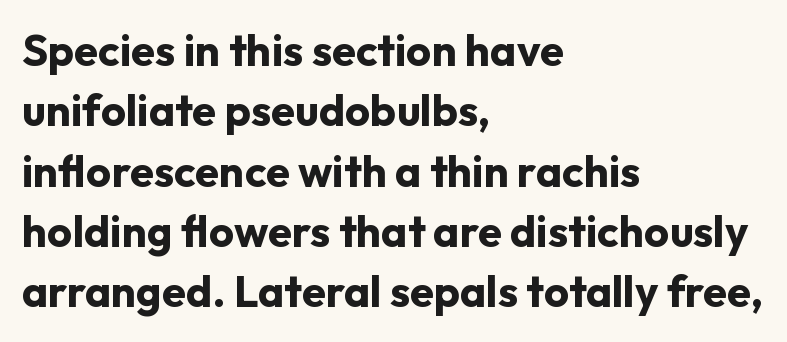
This rendering uses left alignment, leaving the right contour irregular. Each new line begins a customary step beneath the previous one. The gaps between neighbouring characters are ordinary and unremarkable. Lines of text with bare space underneath. Proportional: the letters do not fall into vertical columns. The rendering uses a bold face; every stroke is thick and dark.
